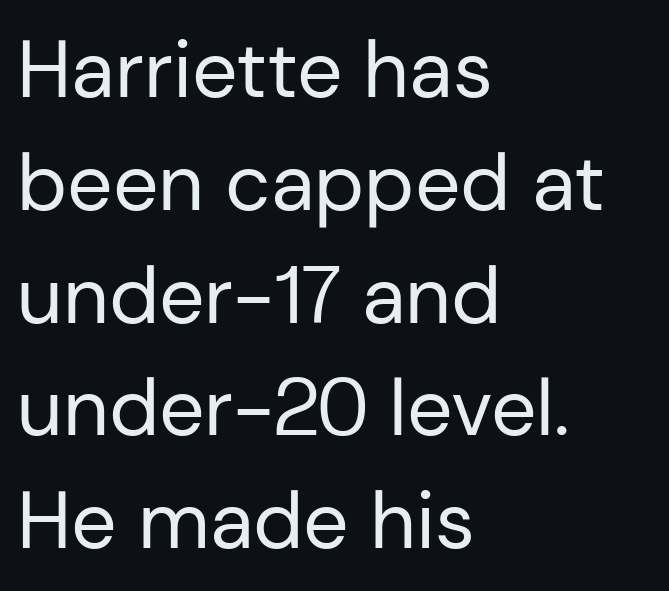
The specimen omits any rule beneath the text block's lines. The lettering stays uniformly vertical, giving the passage a roman look. Think of a printed novel: that variable character pitch is what you see here. Between one letter and the next there's only the usual sliver of space. Each letter's strokes conclude bluntly, with no projecting serifs.
